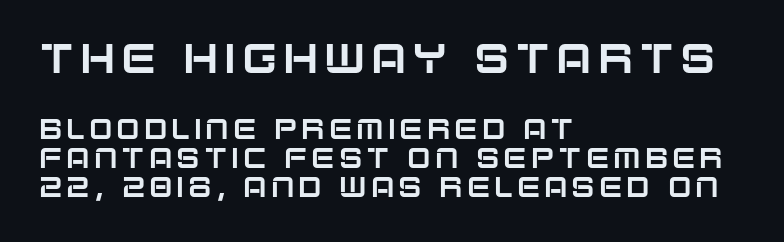
The image shows 42 px sans-serif type, upright; set left-aligned, tight line spacing (1.03x), not underlined; the first (top) block is 1.5x larger; low stroke contrast and a large x-height.
